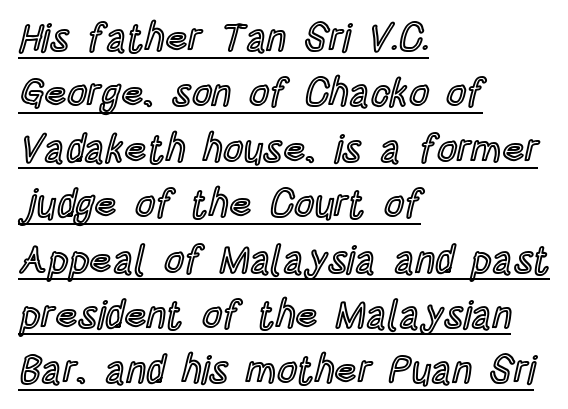
The image shows 39 px condensed type; set left-aligned, normal line spacing (1.42x), normal letter spacing, underlined; a large x-height.
